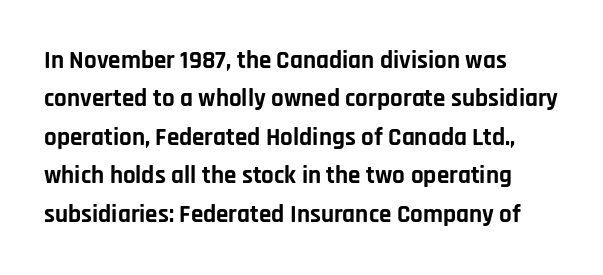
The image shows 25 px bold type, upright; set left-aligned, normal line spacing (1.54x), normal letter spacing, not underlined.
